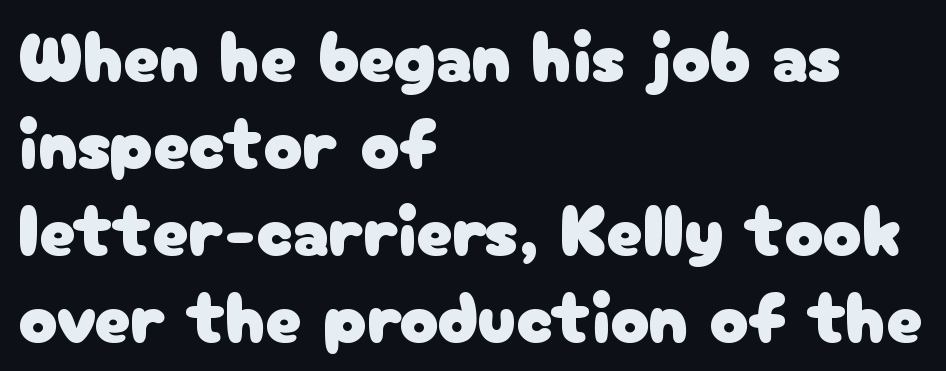
The passage shown is typeset with a sans-serif family. The passage shown is not underscored anywhere. Think of a printed novel: that variable character pitch is what you see here. Nope, not italic — everything's standing straight.
